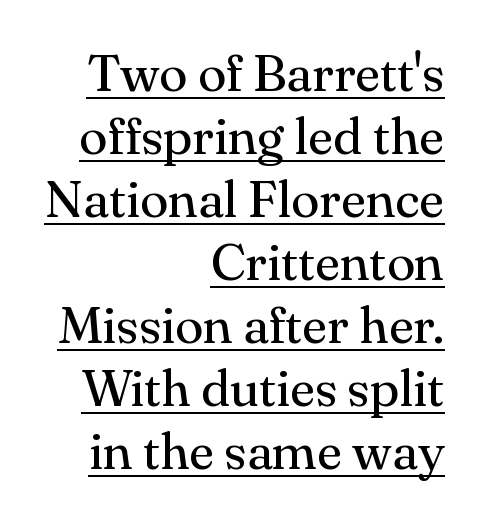
Q: Is the text bold? A: No.
Q: Is the text italic (slanted)? A: No, it is upright.
Q: Is the typeface a serif or a sans-serif typeface? A: Serif.
Q: Is the text underlined? A: Yes.
Q: How is the paragraph aligned? A: Right-aligned.
Q: Is the spacing between letters normal or unusually wide? A: Normal.
Q: Width (condensed, normal, or wide)? A: Normal.
Q: Stroke contrast? A: Medium.
Q: x-height? A: Small.
Q: Monospaced? A: No.
